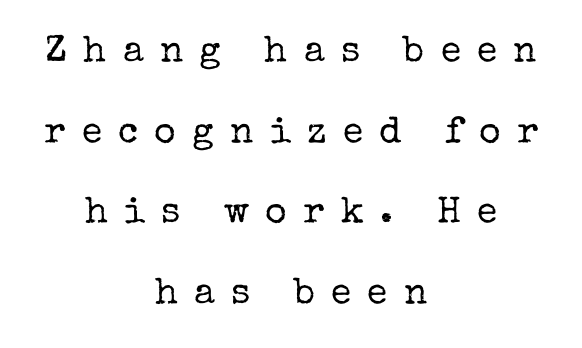
The zone under the glyphs is completely vacant. In terms of letterspacing, this is a distinctly airy, spread setting. You can tell it's not italic because the verticals are truly vertical. Compared with typical paragraphs, the rows here are farther apart.
